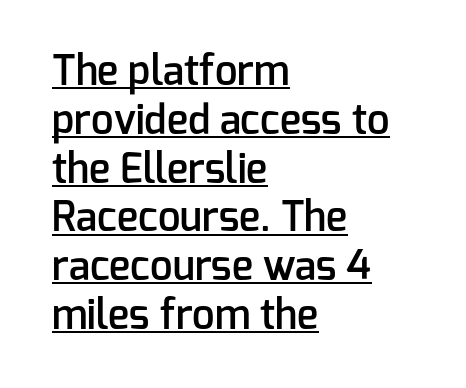
Q: Is the text bold? A: Semi-bold.
Q: Is the text italic (slanted)? A: No, it is upright.
Q: Is the typeface a serif or a sans-serif typeface? A: Sans-serif.
Q: Is the text underlined? A: Yes.
Q: How is the paragraph aligned? A: Left-aligned.
Q: Is the spacing between letters normal or unusually wide? A: Normal.
Q: Width (condensed, normal, or wide)? A: Normal.
Q: Stroke contrast? A: Low.
Q: x-height? A: Medium.
Q: Monospaced? A: No.
